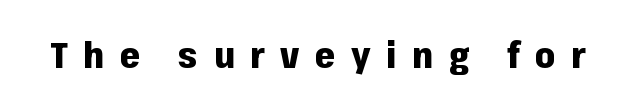
{"serif": "no", "italic": "no", "bold": "yes", "weight": "heavy", "width": "normal", "stroke_contrast": "low", "x_height": "medium", "monospaced": "no", "underline": "no", "letter_spacing": "wide", "letter_spacing_em": 0.43, "glyph_px": 36}
